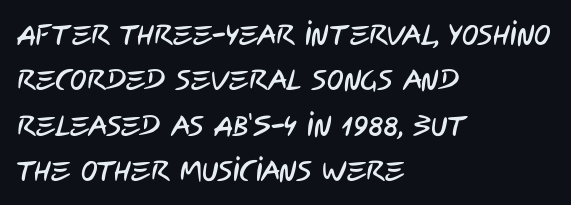
The image shows 28 px condensed sans-serif type; set left-aligned, normal line spacing (1.62x), normal letter spacing, not underlined; low stroke contrast and a large x-height.
